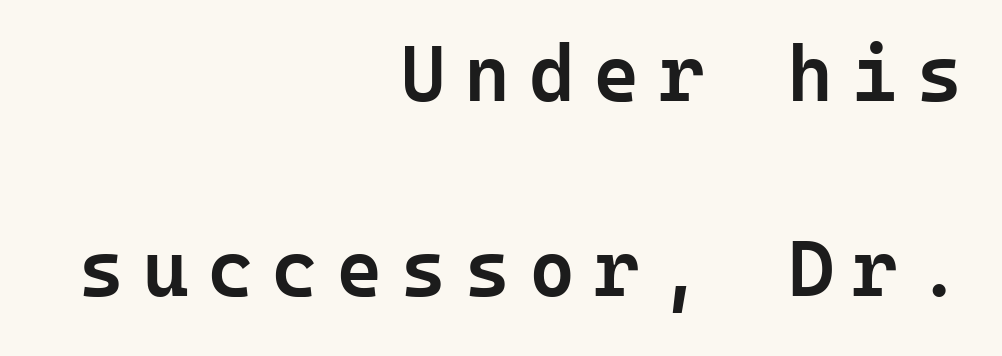
{"serif": "no", "italic": "no", "bold": "semi", "weight": "semibold", "width": "normal", "stroke_contrast": "low", "x_height": "medium", "monospaced": "yes", "underline": "no", "align": "right", "line_spacing": "loose", "line_spacing_ratio": 2.47, "letter_spacing": "wide", "letter_spacing_em": 0.23, "glyph_px": 79}
